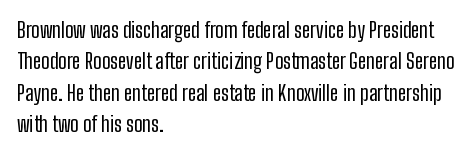
The image shows 21 px text type, upright; set left-aligned, normal line spacing (1.49x), normal letter spacing, not underlined.
